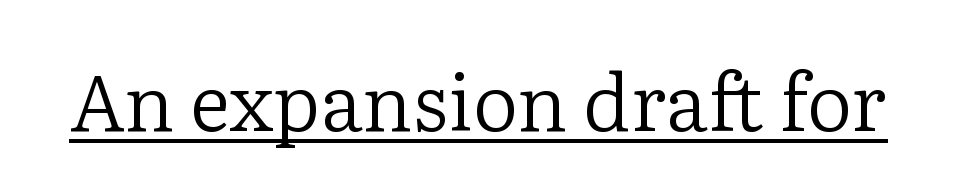
{"serif": "yes", "italic": "no", "bold": "no", "weight": "regular", "width": "normal", "stroke_contrast": "low", "x_height": "medium", "monospaced": "no", "underline": "yes", "letter_spacing": "normal", "letter_spacing_em": 0.0, "glyph_px": 79}
